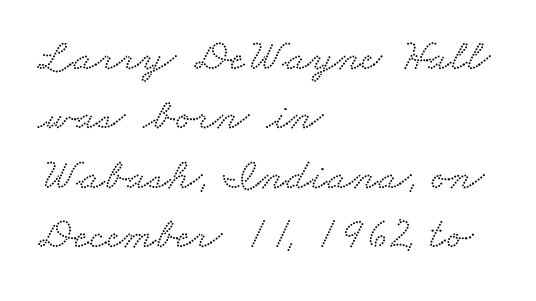
Plain, unruled lines of type. Spacing verdict: proportional, widths tailored to each character. Nobody touched the tracking dial on this one. Horizontal alignment here is leftward, the default for most running prose. Reading down the column, the eye jumps a familiar distance to each next line.
